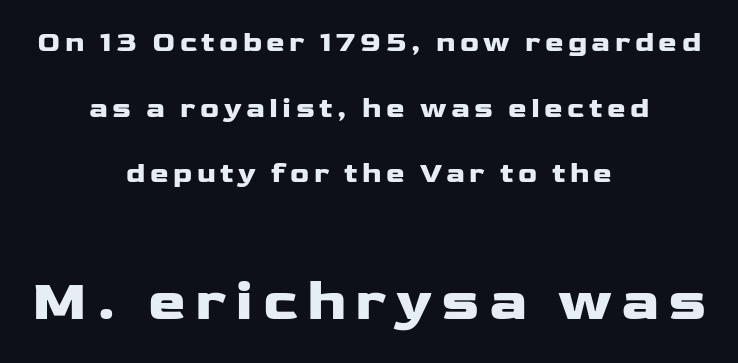
The image shows 57 px heavy, wide sans-serif type, upright; set centered, loose line spacing (2.34x), not underlined; the second (bottom) block is 2.04x larger; low stroke contrast and a medium x-height.
